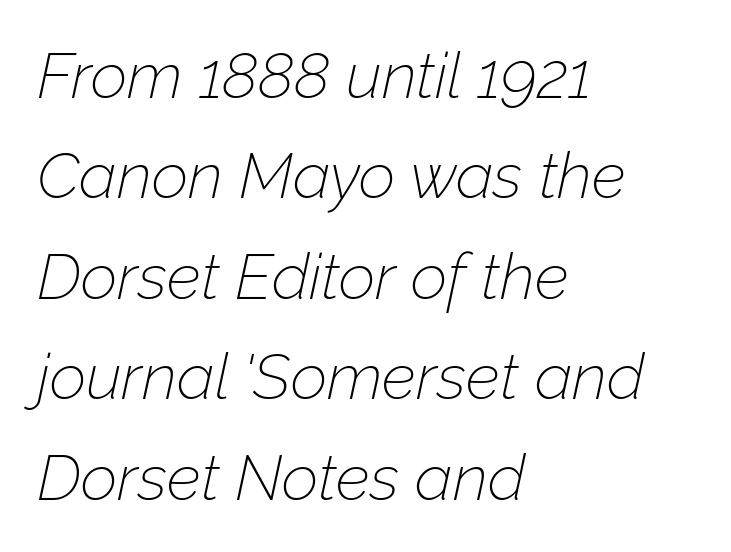
Default kerning and tracking; the words read as compact shapes. Notice how the passage keeps a crisp vertical edge on the left only. Designer's note — italics engaged. The string is rendered with underlining switched off.
